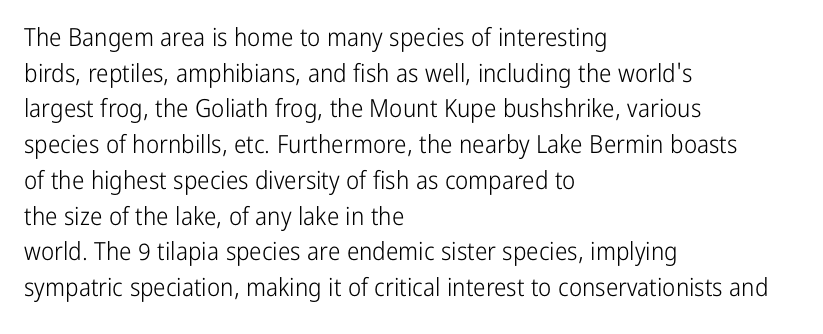
Q: Is the text bold? A: No.
Q: Is the text italic (slanted)? A: No, it is upright.
Q: Is the text underlined? A: No.
Q: How is the paragraph aligned? A: Left-aligned.
Q: Is the spacing between letters normal or unusually wide? A: Normal.
Q: Is the spacing between lines tight, normal or loose? A: Normal.
